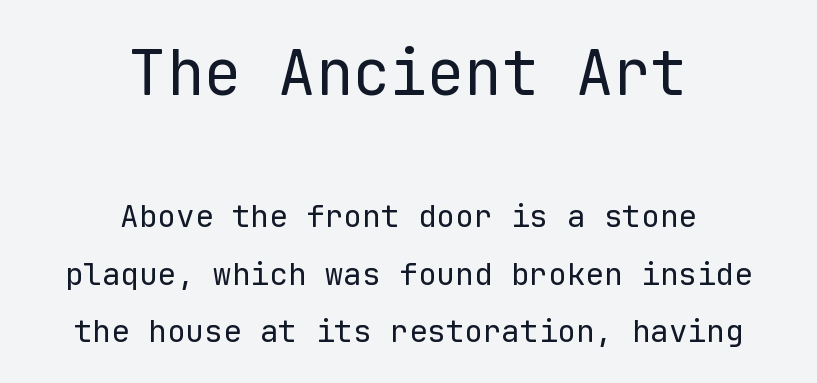
Q: Is the text bold? A: No.
Q: Is the text italic (slanted)? A: No, it is upright.
Q: Is the typeface a serif or a sans-serif typeface? A: Sans-serif.
Q: Is the text underlined? A: No.
Q: How is the paragraph aligned? A: Centered.
Q: Is the spacing between letters normal or unusually wide? A: Normal.
Q: Which block of text is set in a larger size, the first (top) or the second (bottom)? A: The first (top) one.
Q: Width (condensed, normal, or wide)? A: Normal.
Q: Stroke contrast? A: Low.
Q: x-height? A: Medium.
Q: Monospaced? A: Yes.
